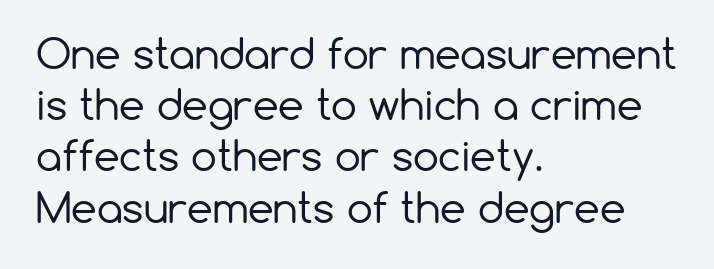
Q: Is the text bold? A: No.
Q: Is the text italic (slanted)? A: No, it is upright.
Q: Is the typeface a serif or a sans-serif typeface? A: Sans-serif.
Q: Is the text underlined? A: No.
Q: How is the paragraph aligned? A: Left-aligned.
Q: Is the spacing between letters normal or unusually wide? A: Normal.
Q: Is the spacing between lines tight, normal or loose? A: Normal.
Q: Width (condensed, normal, or wide)? A: Normal.
Q: Stroke contrast? A: Low.
Q: x-height? A: Medium.
Q: Monospaced? A: No.
